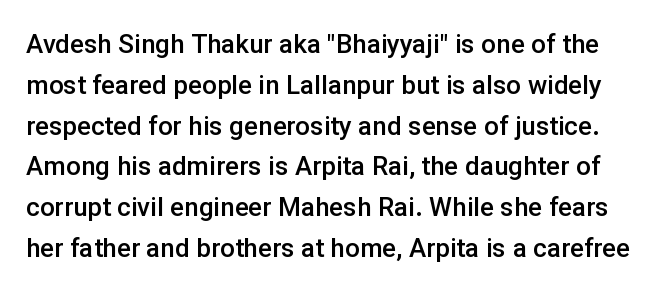
Q: Is the text bold? A: Semi-bold.
Q: Is the text italic (slanted)? A: No, it is upright.
Q: Is the text underlined? A: No.
Q: Is the spacing between letters normal or unusually wide? A: Normal.
Q: Is the spacing between lines tight, normal or loose? A: Normal.
